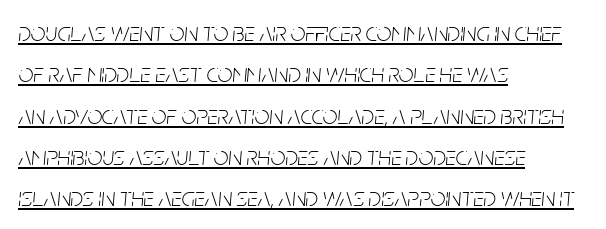
The rows are spaced the way most documents space them. A typesetter would mark this as italic. The specimen includes a rule beneath the text block's lines. Stems here are at most as thick as an everyday book face. Spacing between characters is what you'd get straight out of the box. These lines stack with their left ends in a neat column.
